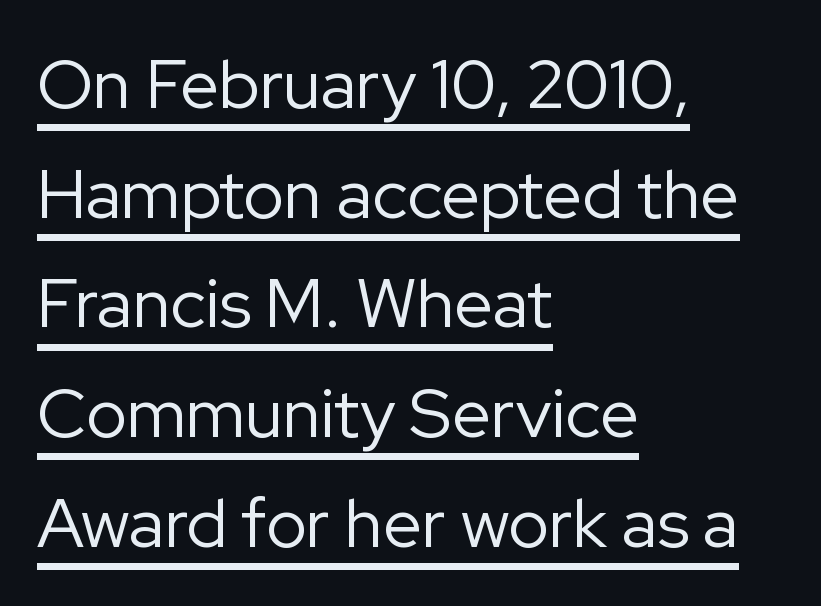
The image shows 69 px regular-weight sans-serif type, upright; set left-aligned, normal line spacing (1.59x), normal letter spacing, underlined; low stroke contrast and a medium x-height.
